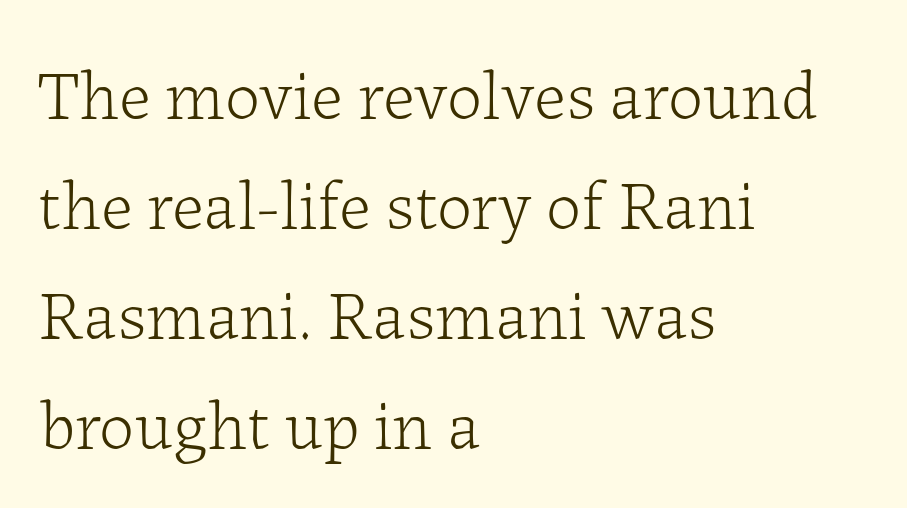
Q: Is the text bold? A: No.
Q: Is the text italic (slanted)? A: No, it is upright.
Q: Is the typeface a serif or a sans-serif typeface? A: Serif.
Q: Is the text underlined? A: No.
Q: How is the paragraph aligned? A: Left-aligned.
Q: Is the spacing between letters normal or unusually wide? A: Normal.
Q: Is the spacing between lines tight, normal or loose? A: Normal.
Q: Width (condensed, normal, or wide)? A: Normal.
Q: Stroke contrast? A: Low.
Q: x-height? A: Medium.
Q: Monospaced? A: No.
